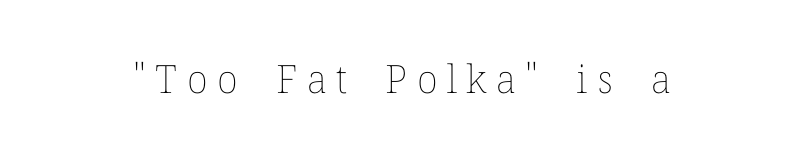
{"italic": "no", "bold": "no", "weight": "thin", "width": "normal", "stroke_contrast": "low", "x_height": "medium", "monospaced": "no", "underline": "no", "letter_spacing": "wide", "letter_spacing_em": 0.24, "glyph_px": 39}
